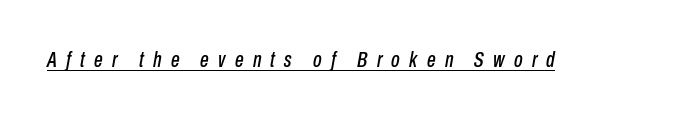
Q: Is the text italic (slanted)? A: Yes, it leans right by about 10 degrees.
Q: Is the text underlined? A: Yes.
Q: Is the spacing between letters normal or unusually wide? A: Unusually wide.
